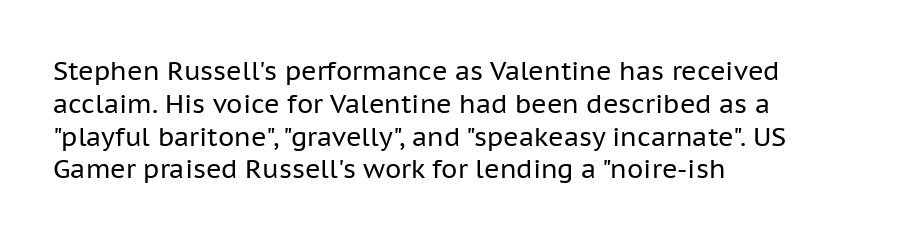
Q: Is the text bold? A: No.
Q: Is the text italic (slanted)? A: No, it is upright.
Q: Is the text underlined? A: No.
Q: How is the paragraph aligned? A: Left-aligned.
Q: Is the spacing between letters normal or unusually wide? A: Normal.
Q: Is the spacing between lines tight, normal or loose? A: Normal.
